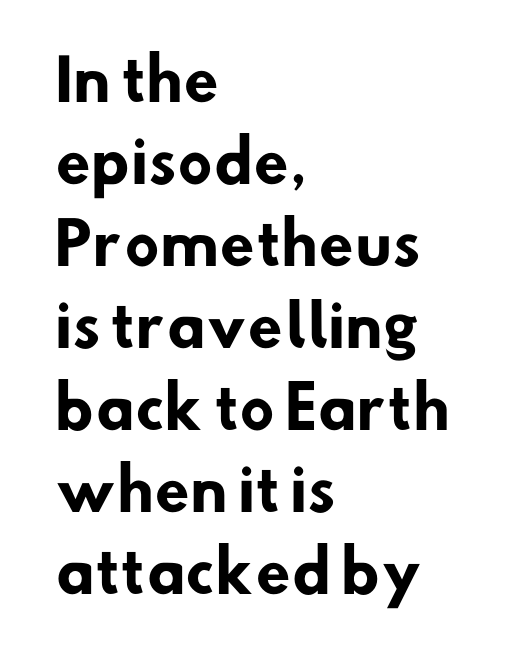
{"serif": "no", "bold": "yes", "weight": "heavy", "width": "normal", "stroke_contrast": "low", "x_height": "small", "monospaced": "no", "underline": "no", "align": "left", "line_spacing": "normal", "line_spacing_ratio": 1.44, "letter_spacing": "normal", "letter_spacing_em": 0.0, "glyph_px": 57}
